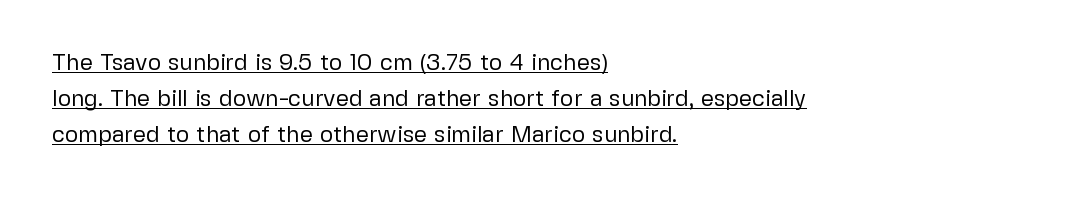
{"italic": "no", "bold": "no", "underline": "yes", "align": "left", "line_spacing": "normal", "line_spacing_ratio": 1.56, "letter_spacing": "normal", "letter_spacing_em": 0.0, "glyph_px": 23}
